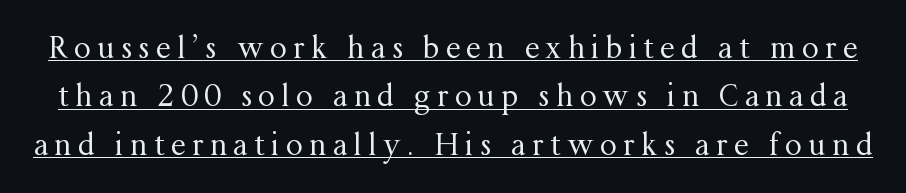
Characters follow at a spacing far wider than the type designer built in. Whoever set this chose a conventional vertical rhythm. Like a heading marked for emphasis, these lines bear an underscore. Unlike italic type, these characters show no tilt at all. Each letter keeps its own natural width here, so spacing adapts to shape. Is this a heavy cut? Hardly; it is regular or lighter.
